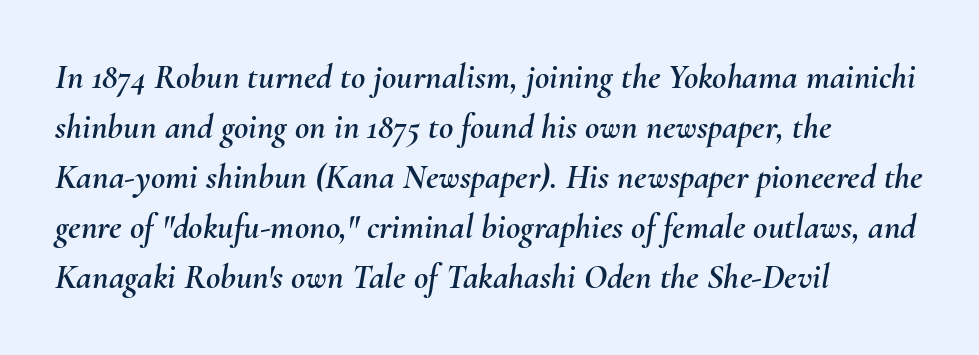
Q: Is the text italic (slanted)? A: Yes, it leans right by about 10 degrees.
Q: Is the text underlined? A: No.
Q: How is the paragraph aligned? A: Left-aligned.
Q: Is the spacing between letters normal or unusually wide? A: Normal.
Q: Is the spacing between lines tight, normal or loose? A: Normal.
Q: Width (condensed, normal, or wide)? A: Normal.
Q: Stroke contrast? A: Medium.
Q: x-height? A: Small.
Q: Monospaced? A: No.
